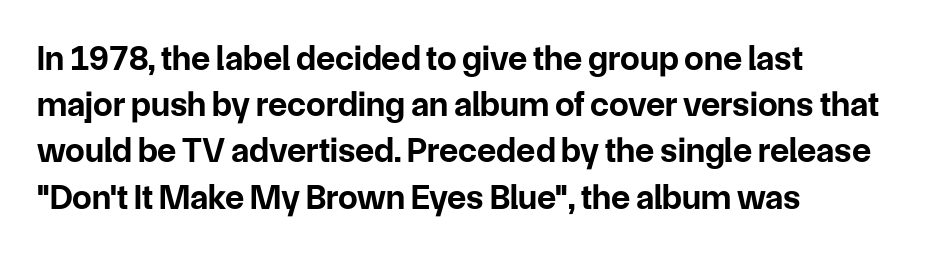
{"serif": "no", "italic": "no", "bold": "yes", "weight": "bold", "width": "normal", "stroke_contrast": "low", "x_height": "medium", "monospaced": "no", "underline": "no", "align": "left", "line_spacing": "normal", "line_spacing_ratio": 1.32, "letter_spacing": "normal", "letter_spacing_em": 0.0, "glyph_px": 35}
